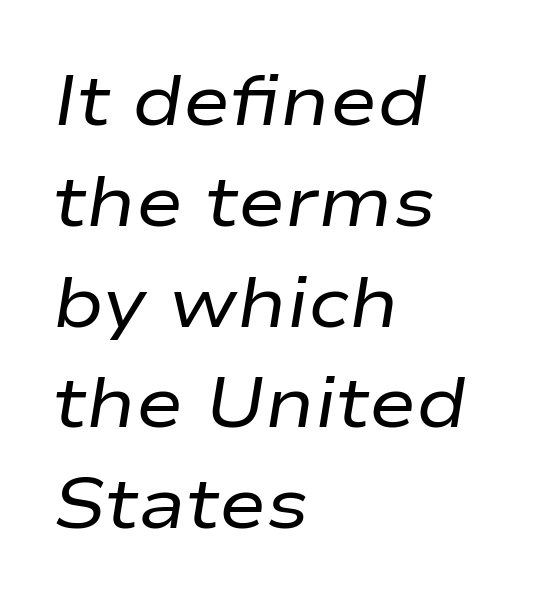
The zone under the glyphs is completely vacant. The designer left line spacing at the default. Heft: none added — not bold. Line starts are locked; line ends wander. Compared with typical body copy, the letter spacing here is the same. Here the designer chose a conventional face with non-uniform glyph widths.
